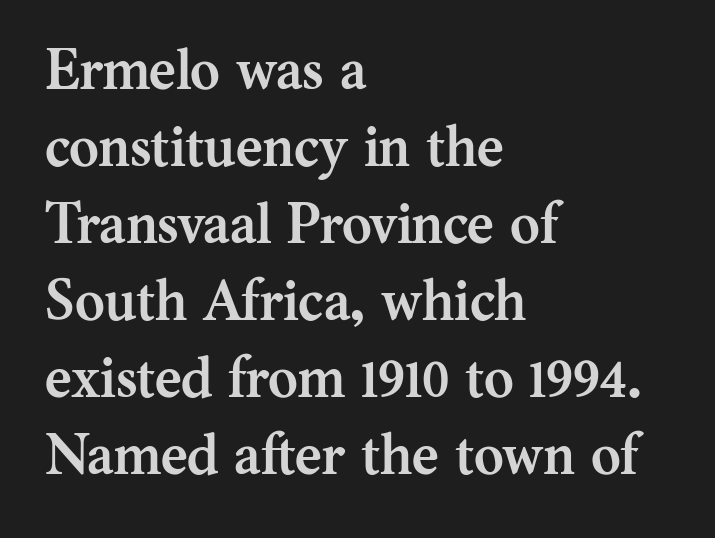
Descenders hang freely into open space. Honestly, the row spacing looks completely unremarkable. Typeset ragged right — the left edge is the straight one. The typography opts for an upright posture over an oblique one. You'd pick this weight for a headline — it's a proper bold.
